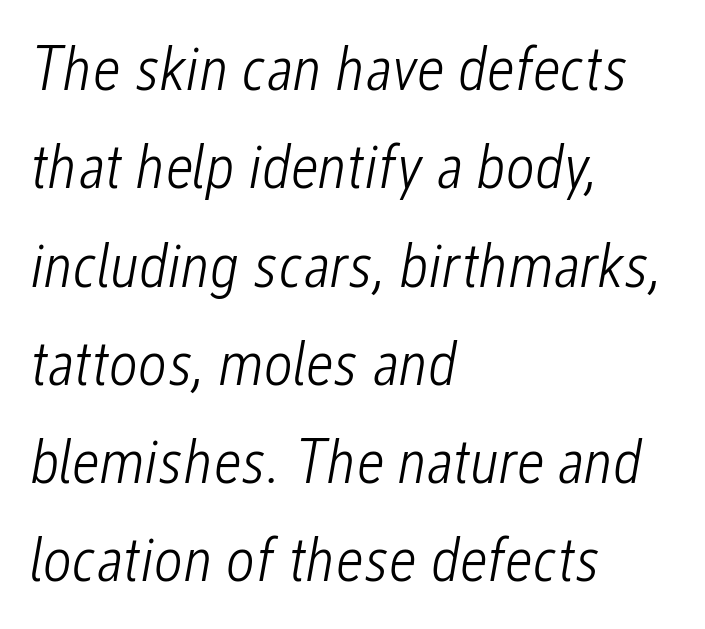
{"italic": "yes", "lean": "right", "slant_degrees": 12, "bold": "no", "weight": "light", "width": "condensed", "stroke_contrast": "low", "x_height": "medium", "monospaced": "no", "underline": "no", "align": "left", "line_spacing": "normal", "line_spacing_ratio": 1.56, "letter_spacing": "normal", "letter_spacing_em": 0.0, "glyph_px": 63}
